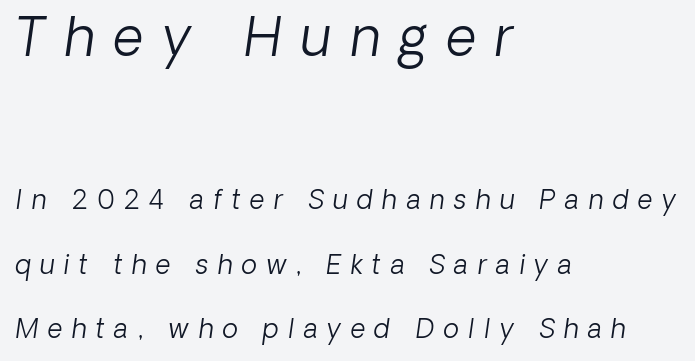
This rendering features lettering with no underline. Compare the two chunks: the upper has the greater cap height. Each letter keeps its own natural width here, so spacing adapts to shape. The type is letterspaced generously, with wide tracking.
